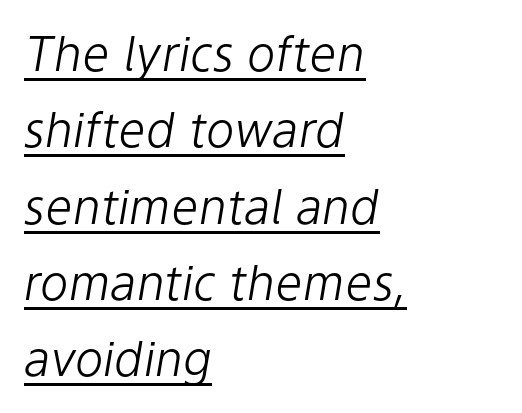
One-word summary of the alignment: left. Tall strokes in this sample are angled rather than plumb. Caption: face not bold, strokes unweighted. The rendering uses natural spacing where letterforms have individual widths.
